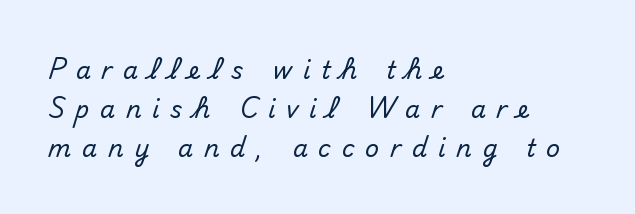
{"underline": "no", "align": "left", "line_spacing": "normal", "line_spacing_ratio": 1.62, "letter_spacing": "wide", "letter_spacing_em": 0.45, "glyph_px": 24}
